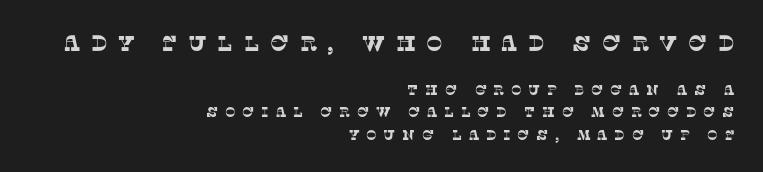
{"underline": "no", "align": "right", "line_spacing": "normal", "line_spacing_ratio": 1.58, "letter_spacing": "wide", "letter_spacing_em": 0.48, "larger_block": "first", "size_ratio": 1.57, "glyph_px": 22}
